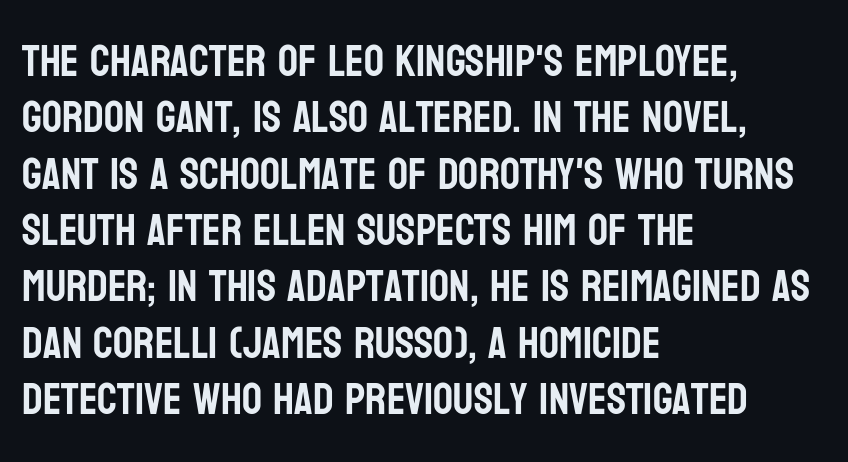
{"serif": "no", "italic": "no", "width": "condensed", "stroke_contrast": "low", "x_height": "large", "monospaced": "no", "underline": "no", "align": "left", "line_spacing": "normal", "line_spacing_ratio": 1.28, "letter_spacing": "normal", "letter_spacing_em": 0.0, "glyph_px": 44}
